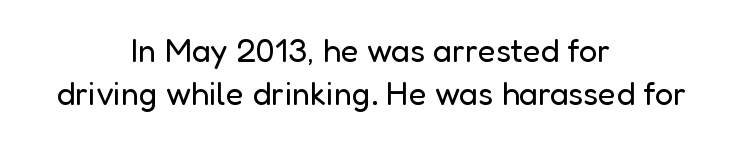
Q: Is the text bold? A: No.
Q: Is the text italic (slanted)? A: No, it is upright.
Q: Is the typeface a serif or a sans-serif typeface? A: Sans-serif.
Q: Is the text underlined? A: No.
Q: How is the paragraph aligned? A: Centered.
Q: Is the spacing between letters normal or unusually wide? A: Normal.
Q: Is the spacing between lines tight, normal or loose? A: Normal.
Q: Width (condensed, normal, or wide)? A: Normal.
Q: Stroke contrast? A: Low.
Q: x-height? A: Medium.
Q: Monospaced? A: No.
